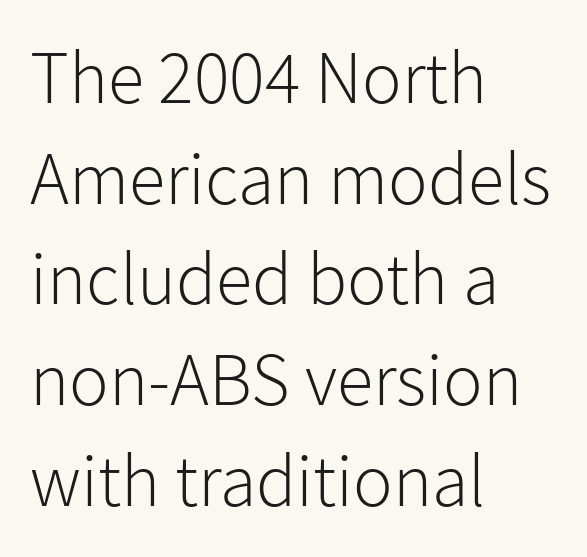
The image shows 74 px light sans-serif type, upright; set left-aligned, normal line spacing (1.36x), normal letter spacing, not underlined; low stroke contrast and a medium x-height.
